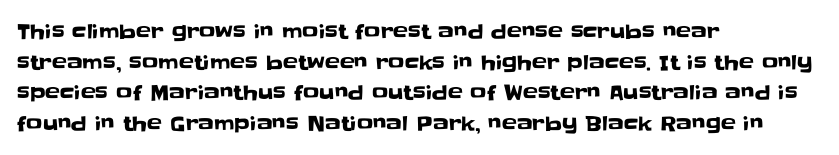
Q: Is the text italic (slanted)? A: No, it is upright.
Q: Is the text underlined? A: No.
Q: How is the paragraph aligned? A: Left-aligned.
Q: Is the spacing between letters normal or unusually wide? A: Normal.
Q: Is the spacing between lines tight, normal or loose? A: Normal.
